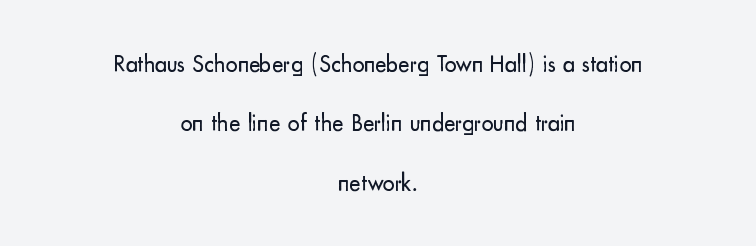
The whitespace from short lines is split evenly between both sides. Caption: standard tracking, unaltered. Words float on clear page, feet unadorned. Reading down the column, the eye jumps a long way to each next line. Compared with a typical body face, this is equally light or lighter still. The lettering holds an erect, upright posture throughout.
